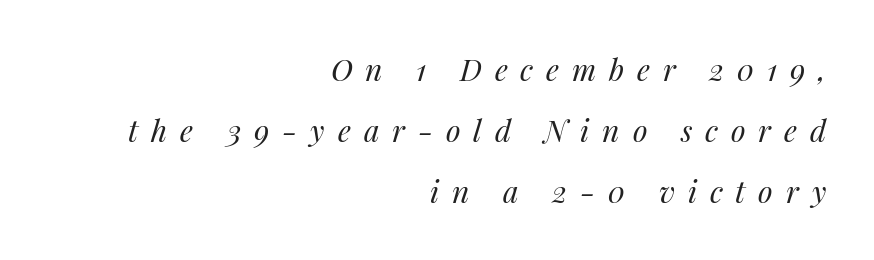
{"italic": "yes", "lean": "right", "slant_degrees": 14, "bold": "no", "weight": "regular", "width": "normal", "stroke_contrast": "medium", "x_height": "medium", "monospaced": "no", "underline": "no", "align": "right", "line_spacing": "loose", "line_spacing_ratio": 2.04, "letter_spacing": "wide", "letter_spacing_em": 0.43, "glyph_px": 30}
